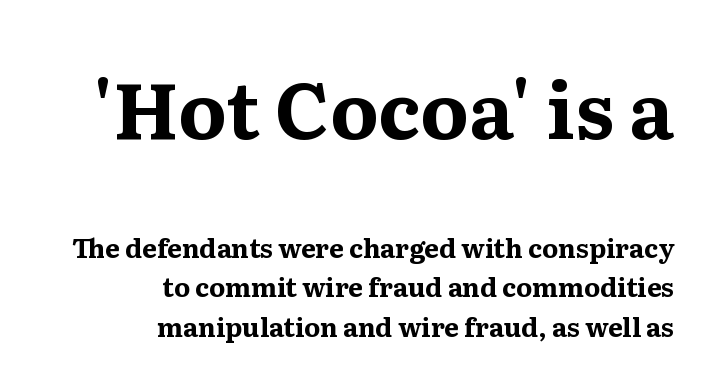
The image shows 78 px bold serif type, upright; set right-aligned, normal line spacing (1.52x), normal letter spacing, not underlined; the first (top) block is 3.0x larger; medium stroke contrast and a medium x-height.
